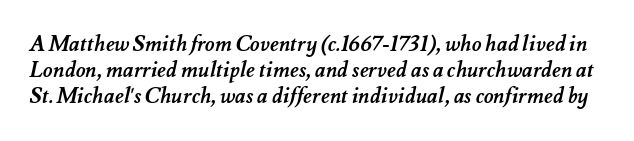
Q: Is the text bold? A: Yes.
Q: Is the text underlined? A: No.
Q: Is the spacing between letters normal or unusually wide? A: Normal.
